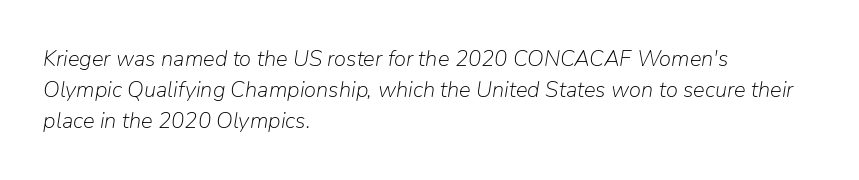
The image shows 22 px text type, italic (leaning right); set left-aligned, normal line spacing (1.42x), normal letter spacing, not underlined.
